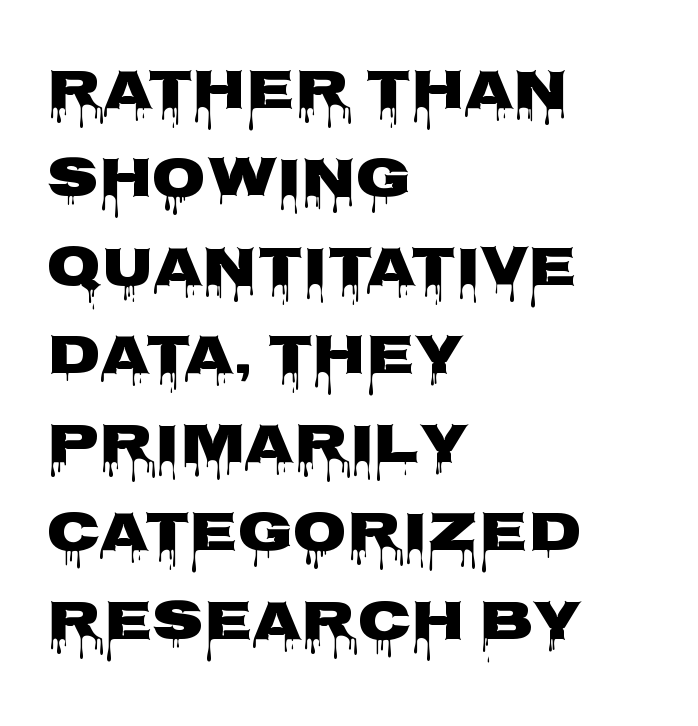
Has an underline been added? It has not. Nope, not italic — everything's standing straight. The type family on display is of the sans-serif kind. This sample uses plain, unmodified letter spacing. Notice how descenders clear the ascenders below comfortably — that's standard leading.
